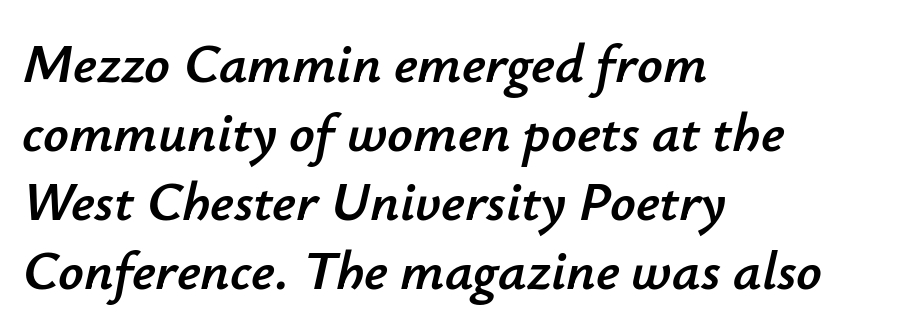
Has an underline been added? It has not. These lines were composed using italics. Caption: multi-line text, flush left, ragged right. Characters follow at the spacing the type designer built in. Here the designer chose a conventional face with non-uniform glyph widths.
